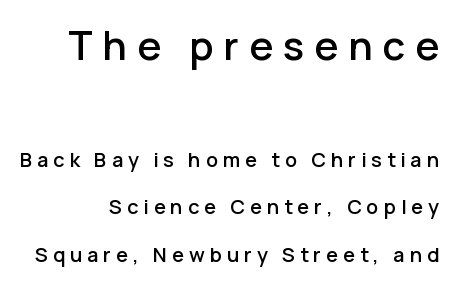
Q: Is the text italic (slanted)? A: No, it is upright.
Q: Is the typeface a serif or a sans-serif typeface? A: Sans-serif.
Q: Is the text underlined? A: No.
Q: How is the paragraph aligned? A: Right-aligned.
Q: Is the spacing between letters normal or unusually wide? A: Unusually wide.
Q: Is the spacing between lines tight, normal or loose? A: Loose.
Q: Which block of text is set in a larger size, the first (top) or the second (bottom)? A: The first (top) one.
Q: Width (condensed, normal, or wide)? A: Normal.
Q: Stroke contrast? A: Low.
Q: x-height? A: Medium.
Q: Monospaced? A: No.
